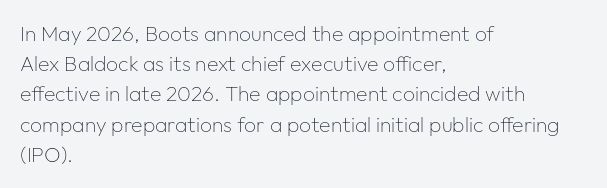
The image shows 21 px text type, upright; set left-aligned, normal line spacing (1.44x), normal letter spacing, not underlined.
